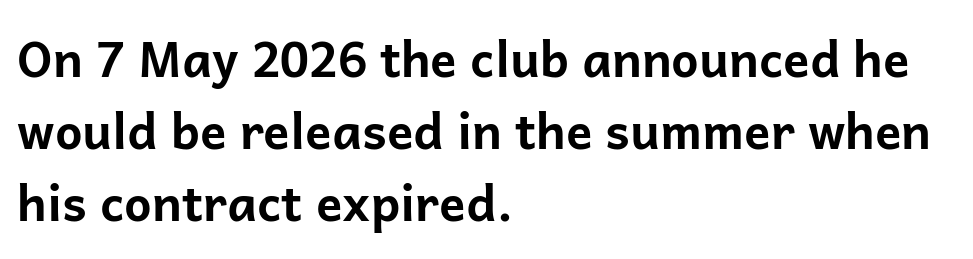
{"serif": "no", "italic": "no", "bold": "yes", "weight": "bold", "width": "normal", "stroke_contrast": "low", "x_height": "medium", "monospaced": "no", "underline": "no", "align": "left", "line_spacing": "normal", "line_spacing_ratio": 1.47, "letter_spacing": "normal", "letter_spacing_em": 0.0, "glyph_px": 49}
